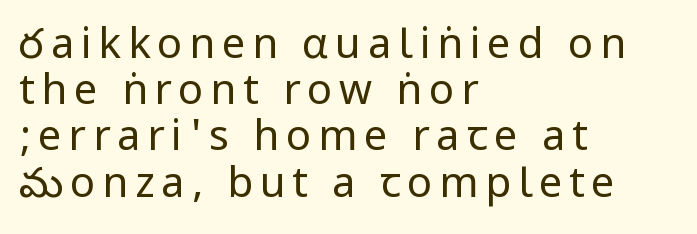
{"serif": "no", "italic": "no", "bold": "no", "weight": "regular", "width": "condensed", "stroke_contrast": "low", "underline": "no", "align": "left", "line_spacing": "tight", "line_spacing_ratio": 1.1, "glyph_px": 42}
